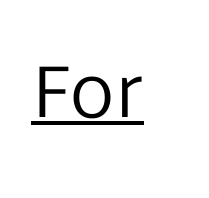
Q: Is the text bold? A: No.
Q: Is the text italic (slanted)? A: No, it is upright.
Q: Is the typeface a serif or a sans-serif typeface? A: Sans-serif.
Q: Is the text underlined? A: Yes.
Q: Is the spacing between letters normal or unusually wide? A: Normal.
Q: Width (condensed, normal, or wide)? A: Normal.
Q: Stroke contrast? A: Low.
Q: x-height? A: Medium.
Q: Monospaced? A: No.
